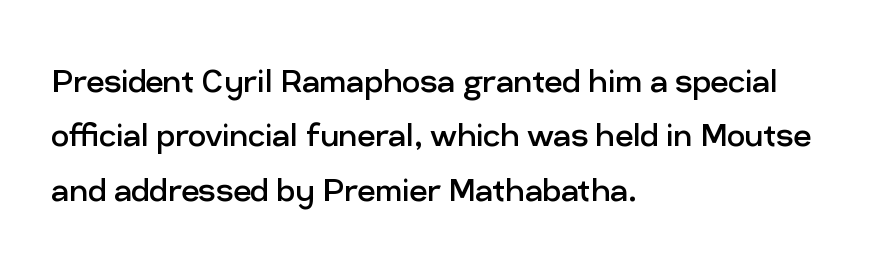
The image shows 40 px regular-weight sans-serif type, upright; set left-aligned, normal line spacing (1.36x), normal letter spacing, not underlined; low stroke contrast and a medium x-height.
